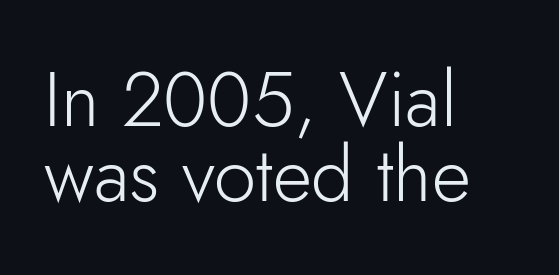
The image shows 76 px light sans-serif type, upright; set left-aligned, tight line spacing (0.99x), normal letter spacing, not underlined; low stroke contrast and a small x-height.
